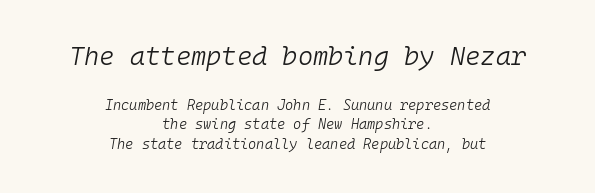
The image shows 26 px text type, italic (leaning right); set centered, normal line spacing (1.39x), normal letter spacing, not underlined; the first (top) block is 1.86x larger.
